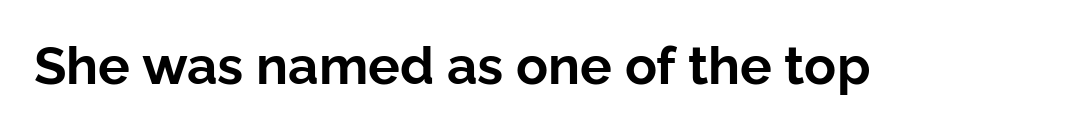
{"serif": "no", "italic": "no", "bold": "yes", "weight": "bold", "width": "normal", "stroke_contrast": "low", "x_height": "medium", "monospaced": "no", "underline": "no", "letter_spacing": "normal", "letter_spacing_em": 0.0, "glyph_px": 53}
